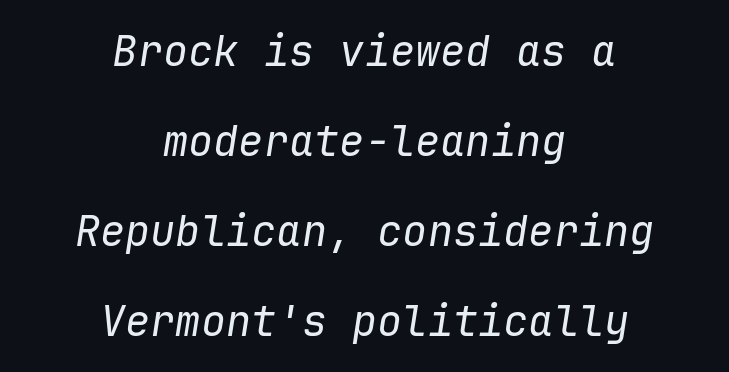
The line-height multiplier appears high, well above default. Honestly, there is no underline to notice here at all. No extra ink here — the face is not bold. An italicized treatment has been applied to the whole sample. A typesetter would call this zero additional tracking.
